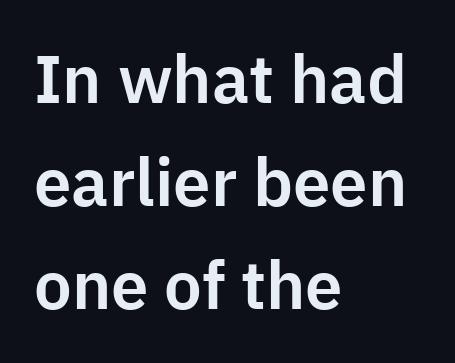
Q: Is the text italic (slanted)? A: No, it is upright.
Q: Is the typeface a serif or a sans-serif typeface? A: Sans-serif.
Q: Is the text underlined? A: No.
Q: How is the paragraph aligned? A: Left-aligned.
Q: Is the spacing between letters normal or unusually wide? A: Normal.
Q: Is the spacing between lines tight, normal or loose? A: Normal.
Q: Width (condensed, normal, or wide)? A: Normal.
Q: Stroke contrast? A: Low.
Q: x-height? A: Medium.
Q: Monospaced? A: No.
